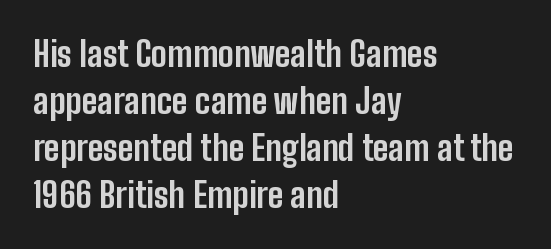
{"serif": "no", "italic": "no", "bold": "yes", "weight": "bold", "width": "condensed", "stroke_contrast": "low", "x_height": "medium", "monospaced": "no", "underline": "no", "align": "left", "line_spacing": "normal", "line_spacing_ratio": 1.38, "letter_spacing": "normal", "letter_spacing_em": 0.0, "glyph_px": 34}
